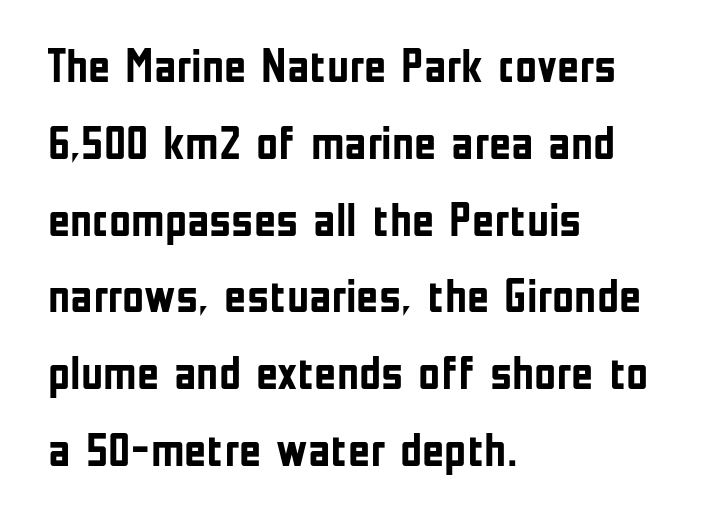
Q: Is the text bold? A: Yes.
Q: Is the text italic (slanted)? A: No, it is upright.
Q: Is the typeface a serif or a sans-serif typeface? A: Sans-serif.
Q: Is the text underlined? A: No.
Q: How is the paragraph aligned? A: Left-aligned.
Q: Is the spacing between letters normal or unusually wide? A: Normal.
Q: Is the spacing between lines tight, normal or loose? A: Normal.
Q: Width (condensed, normal, or wide)? A: Condensed.
Q: Stroke contrast? A: Low.
Q: x-height? A: Medium.
Q: Monospaced? A: No.
